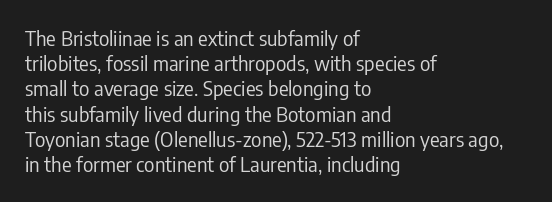
The image shows 20 px text type, upright; set left-aligned, normal line spacing (1.26x), normal letter spacing, not underlined.
